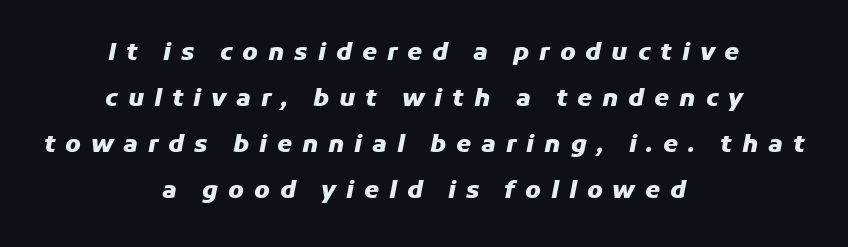
The words here are not underlined. These lines have a slow, spaced-out rhythm from letter to letter. The block of text is sparse from top to bottom, with ample space between rows. Heft: maximum for text — a bold. It's the slanting kind of type.
